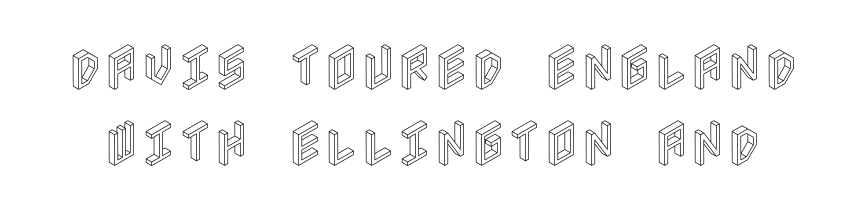
Q: Is the text italic (slanted)? A: No, it is upright.
Q: Is the text underlined? A: No.
Q: Is the spacing between letters normal or unusually wide? A: Normal.
Q: Is the spacing between lines tight, normal or loose? A: Normal.
Q: Width (condensed, normal, or wide)? A: Condensed.
Q: x-height? A: Large.
